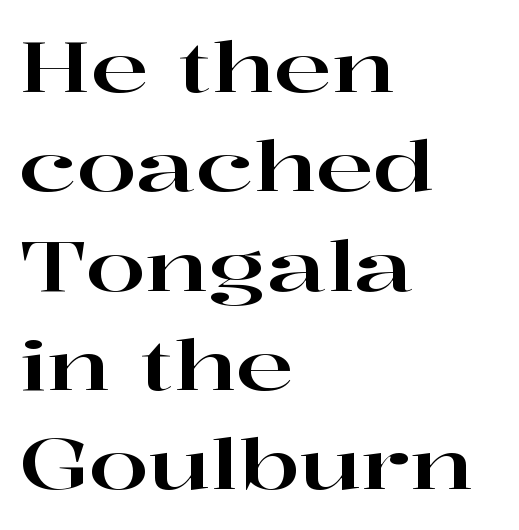
The letters carry serifs — small finishing strokes at the ends of their stems. The letters advance in unequal steps, a hallmark of proportional type. Posture: vertical. Type without underlining.
